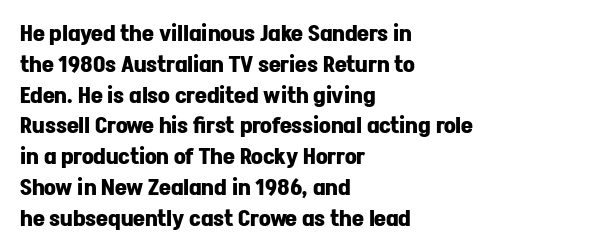
It's the straight-up-and-down kind of type. Descender tails drop into unmarked territory. Weight check: bold — yes, fully. Line beginnings align vertically; line endings do not.
